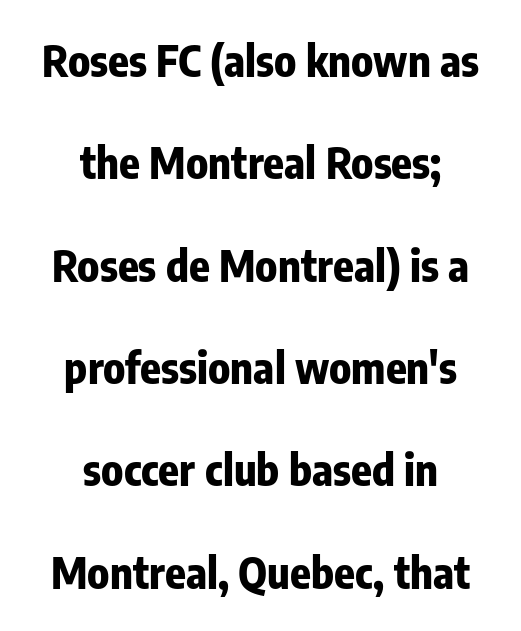
Q: Is the text bold? A: Yes.
Q: Is the text italic (slanted)? A: No, it is upright.
Q: Is the typeface a serif or a sans-serif typeface? A: Sans-serif.
Q: Is the text underlined? A: No.
Q: How is the paragraph aligned? A: Centered.
Q: Is the spacing between letters normal or unusually wide? A: Normal.
Q: Is the spacing between lines tight, normal or loose? A: Loose.
Q: Width (condensed, normal, or wide)? A: Condensed.
Q: Stroke contrast? A: Low.
Q: x-height? A: Medium.
Q: Monospaced? A: No.
